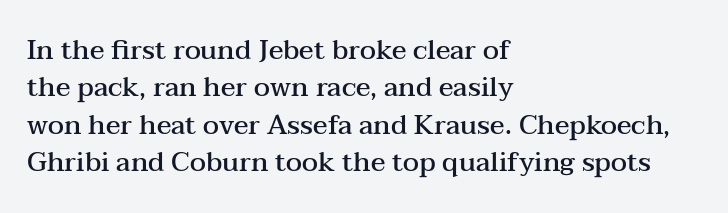
Rendered with straight, roman letterforms. This is moderately heavy type, rendered in semibold. Unmarked baselines from the first word to the last. If you measured baseline to baseline, you'd find a middling distance. Each word holds together tightly as a unit, with standard inter-letter gaps. Teacher's note: observe the even left margin — that is flush-left alignment.
